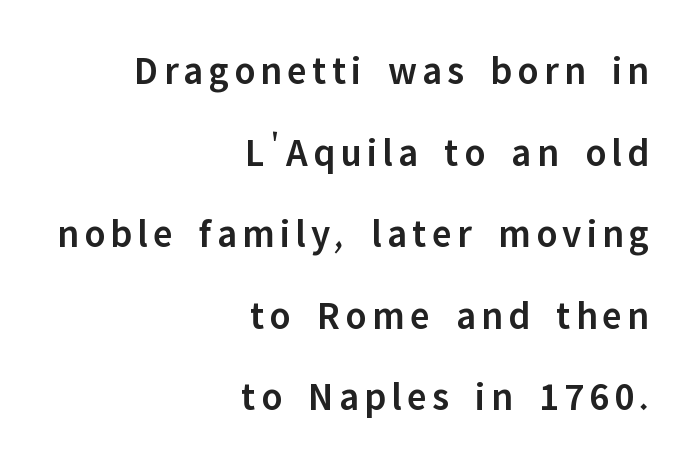
{"serif": "no", "italic": "no", "bold": "semi", "weight": "semibold", "width": "normal", "stroke_contrast": "low", "x_height": "medium", "monospaced": "no", "underline": "no", "align": "right", "line_spacing": "loose", "line_spacing_ratio": 2.04, "glyph_px": 40}
